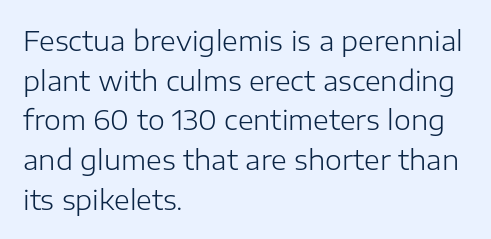
{"italic": "no", "bold": "no", "underline": "no", "align": "left", "line_spacing": "normal", "line_spacing_ratio": 1.47, "letter_spacing": "normal", "letter_spacing_em": 0.0, "glyph_px": 27}
